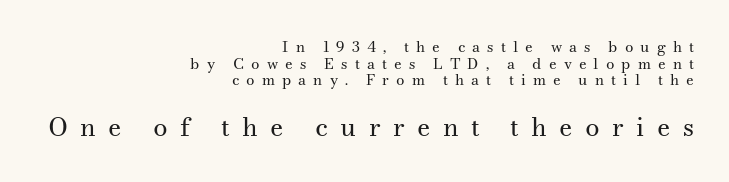
Notice how descenders almost collide with the ascenders below — that's tight leading. This layout puts the modest block above and the oversized block below. No chunkiness to these letters — they're not bold. The passage shown has open, widely tracked lettering throughout. No italicization has been applied; the sample stays upright. Decoration check: the copy has no underline.
